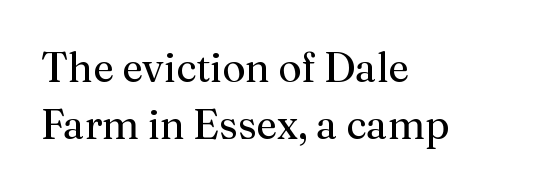
Anything drawn beneath the words? Only blank space. The horizontal fit of the characters is conventional and even. A serif font was chosen for this passage. Leftover space on each line is placed entirely after the last word. The strokes carry an ordinary text weight at most.
